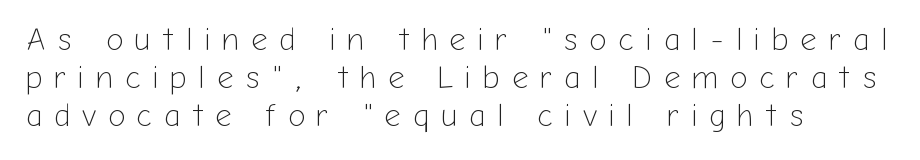
{"serif": "no", "italic": "no", "bold": "no", "weight": "light", "width": "normal", "stroke_contrast": "low", "x_height": "medium", "monospaced": "no", "underline": "no", "align": "left", "line_spacing_ratio": 1.18, "letter_spacing": "wide", "letter_spacing_em": 0.37, "glyph_px": 32}
